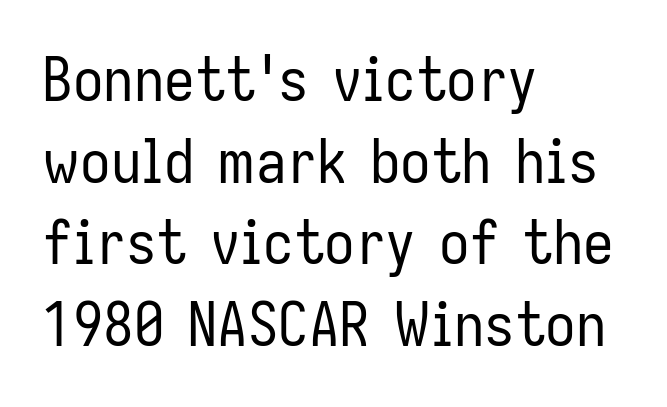
{"serif": "no", "italic": "no", "bold": "no", "weight": "regular", "width": "condensed", "stroke_contrast": "low", "x_height": "medium", "monospaced": "no", "underline": "no", "align": "left", "line_spacing": "normal", "line_spacing_ratio": 1.34, "letter_spacing": "normal", "letter_spacing_em": 0.0, "glyph_px": 61}
